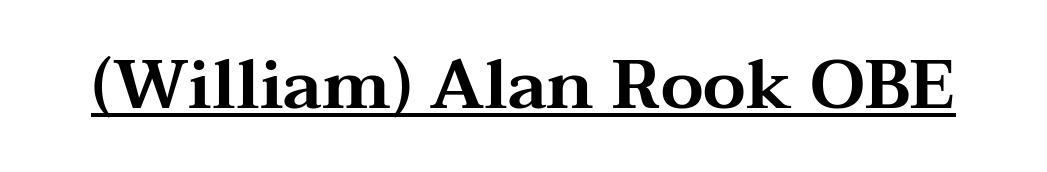
The rendering uses natural spacing where letterforms have individual widths. Quick note: underline on. The typography opts for an upright posture over an oblique one. Observe the serifs anchoring each vertical stroke in this sample.
